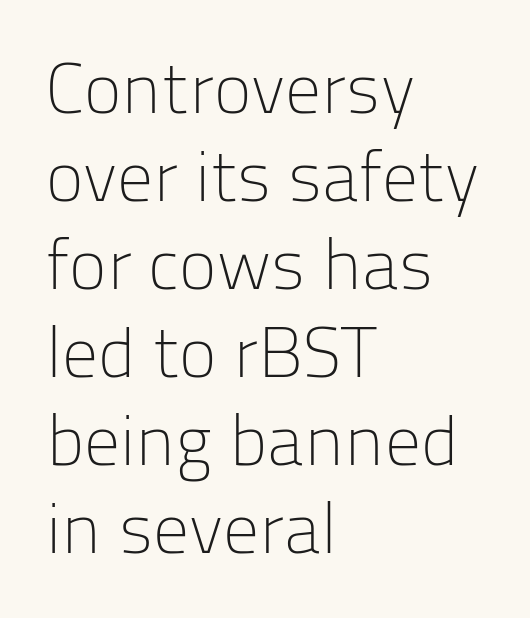
Q: Is the text bold? A: No.
Q: Is the text italic (slanted)? A: No, it is upright.
Q: Is the typeface a serif or a sans-serif typeface? A: Sans-serif.
Q: Is the text underlined? A: No.
Q: How is the paragraph aligned? A: Left-aligned.
Q: Is the spacing between letters normal or unusually wide? A: Normal.
Q: Width (condensed, normal, or wide)? A: Normal.
Q: Stroke contrast? A: Low.
Q: x-height? A: Medium.
Q: Monospaced? A: No.
